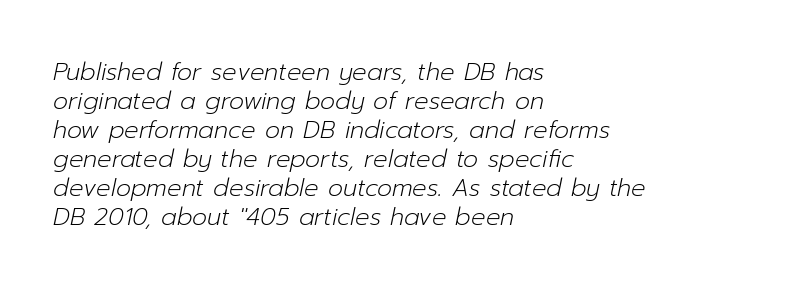
The image shows 24 px text type, italic (leaning right); set left-aligned, line spacing 1.21x, normal letter spacing, not underlined.
